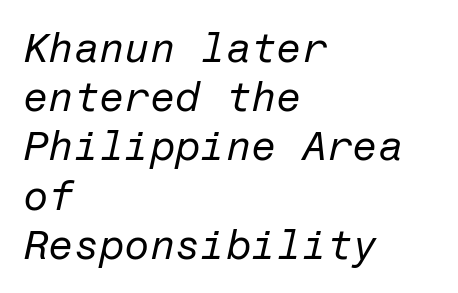
The image shows 41 px regular-weight type, italic (leaning right); set left-aligned, line spacing 1.2x, normal letter spacing, not underlined; low stroke contrast and a medium x-height.
